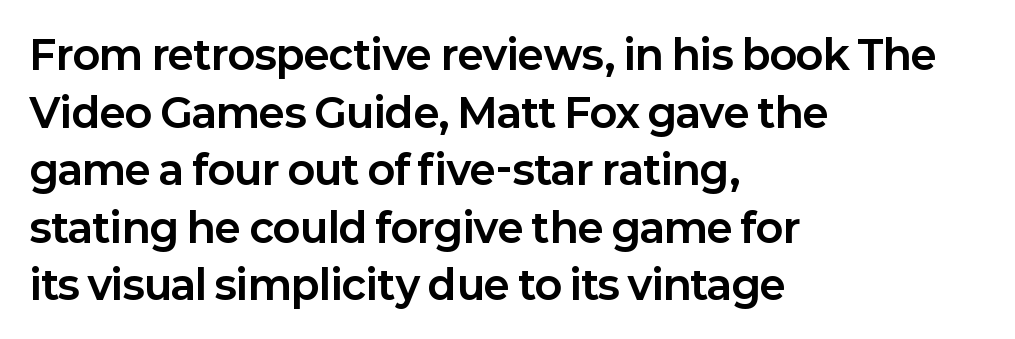
Q: Is the text bold? A: Yes.
Q: Is the text italic (slanted)? A: No, it is upright.
Q: Is the typeface a serif or a sans-serif typeface? A: Sans-serif.
Q: Is the text underlined? A: No.
Q: How is the paragraph aligned? A: Left-aligned.
Q: Is the spacing between letters normal or unusually wide? A: Normal.
Q: Is the spacing between lines tight, normal or loose? A: Normal.
Q: Width (condensed, normal, or wide)? A: Normal.
Q: Stroke contrast? A: Low.
Q: x-height? A: Medium.
Q: Monospaced? A: No.
